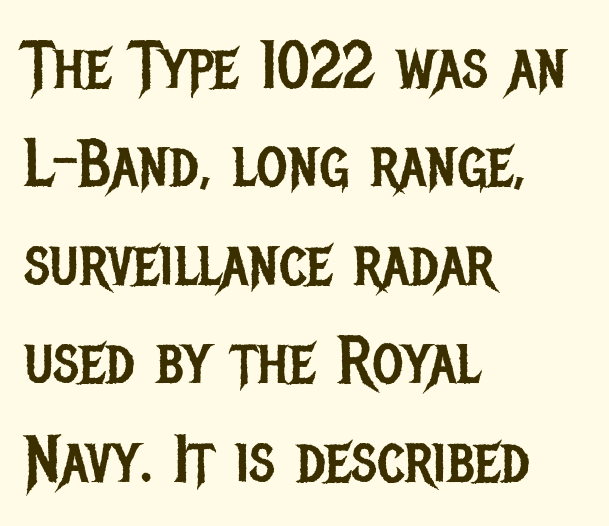
Horizontal alignment here is leftward, the default for most running prose. Baseline-to-baseline distance is the conventional proportion of letter height. This reads as an unemphasized weight, regular at the heaviest. The line texture is even and compact thanks to regular tracking. Note the varied advance widths — an 'i' is clearly narrower than an 'm'.
